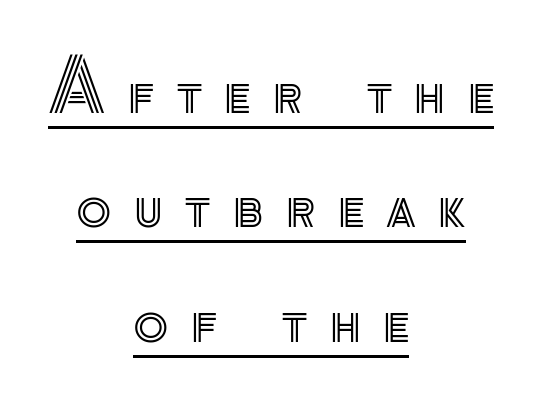
{"italic": "no", "width": "normal", "x_height": "small", "monospaced": "no", "underline": "yes", "align": "center", "line_spacing": "normal", "line_spacing_ratio": 1.59, "letter_spacing": "wide", "letter_spacing_em": 0.31, "glyph_px": 72}
